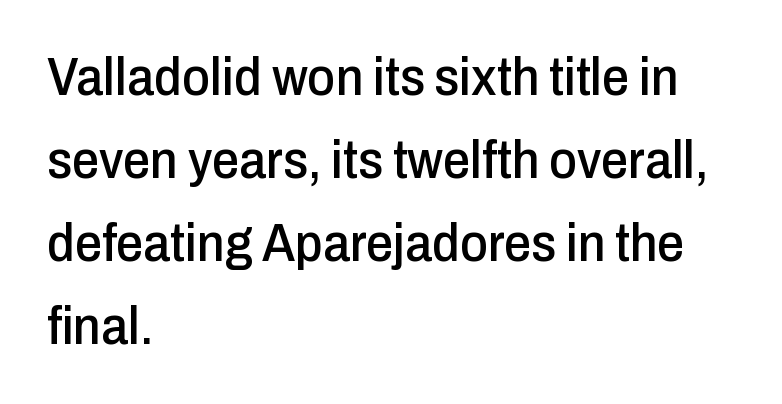
{"serif": "no", "italic": "no", "width": "condensed", "stroke_contrast": "low", "x_height": "medium", "monospaced": "no", "underline": "no", "align": "left", "line_spacing": "normal", "line_spacing_ratio": 1.54, "letter_spacing": "normal", "letter_spacing_em": 0.0, "glyph_px": 54}
